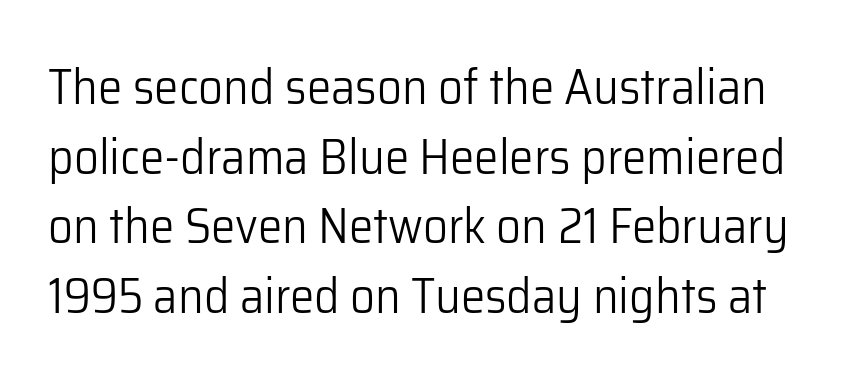
Q: Is the text bold? A: No.
Q: Is the text italic (slanted)? A: No, it is upright.
Q: Is the typeface a serif or a sans-serif typeface? A: Sans-serif.
Q: Is the text underlined? A: No.
Q: Is the spacing between letters normal or unusually wide? A: Normal.
Q: Is the spacing between lines tight, normal or loose? A: Normal.
Q: Width (condensed, normal, or wide)? A: Normal.
Q: Stroke contrast? A: Low.
Q: x-height? A: Medium.
Q: Monospaced? A: No.
